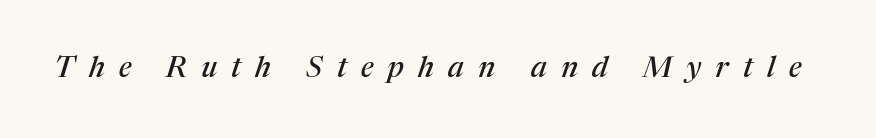
The letters advance in unequal steps, a hallmark of proportional type. The gap between lines stays unmarked. Look at the bottom of the vertical strokes: they flare into serifs here. Letter spacing: wide. A typesetter would mark this as italic.
